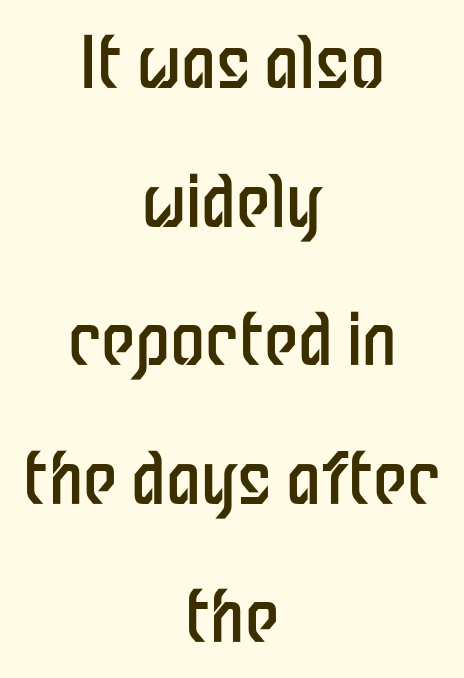
The image shows 70 px regular-weight, condensed sans-serif type, upright; set centered, loose line spacing (1.98x), normal letter spacing, not underlined; low stroke contrast and a medium x-height.
